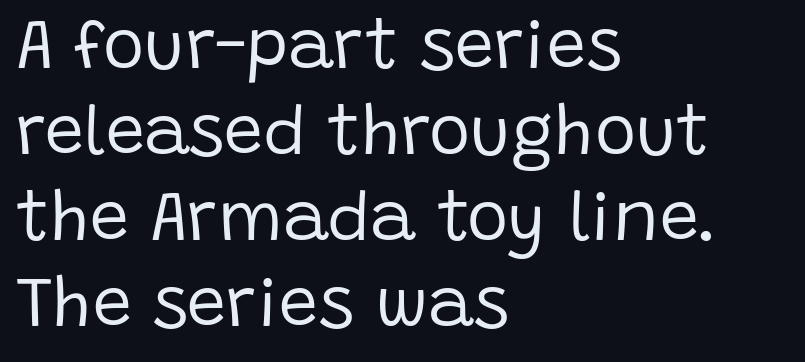
{"serif": "no", "italic": "no", "bold": "no", "weight": "regular", "width": "normal", "stroke_contrast": "low", "x_height": "large", "monospaced": "no", "underline": "no", "align": "left", "line_spacing_ratio": 1.23, "letter_spacing": "normal", "letter_spacing_em": 0.0, "glyph_px": 70}
